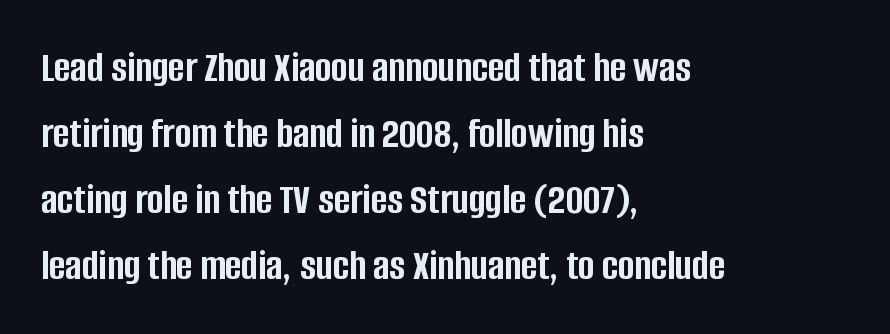
The image shows 44 px semibold, condensed sans-serif type, upright; set left-aligned, normal line spacing (1.5x), normal letter spacing, not underlined; low stroke contrast and a large x-height.
